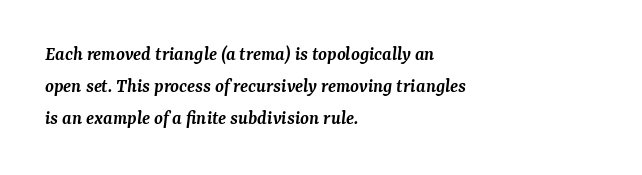
Baseline-to-baseline distance is the conventional proportion of letter height. Letters rest on an invisible, unmarked baseline. Words appear dense and cohesive because spacing is normal. Visually the block forms a straight wall on the left and a jagged coastline on the right. As a designer I'd log this as weight 600, semibold. Yep, that's italic — everything's leaning.
